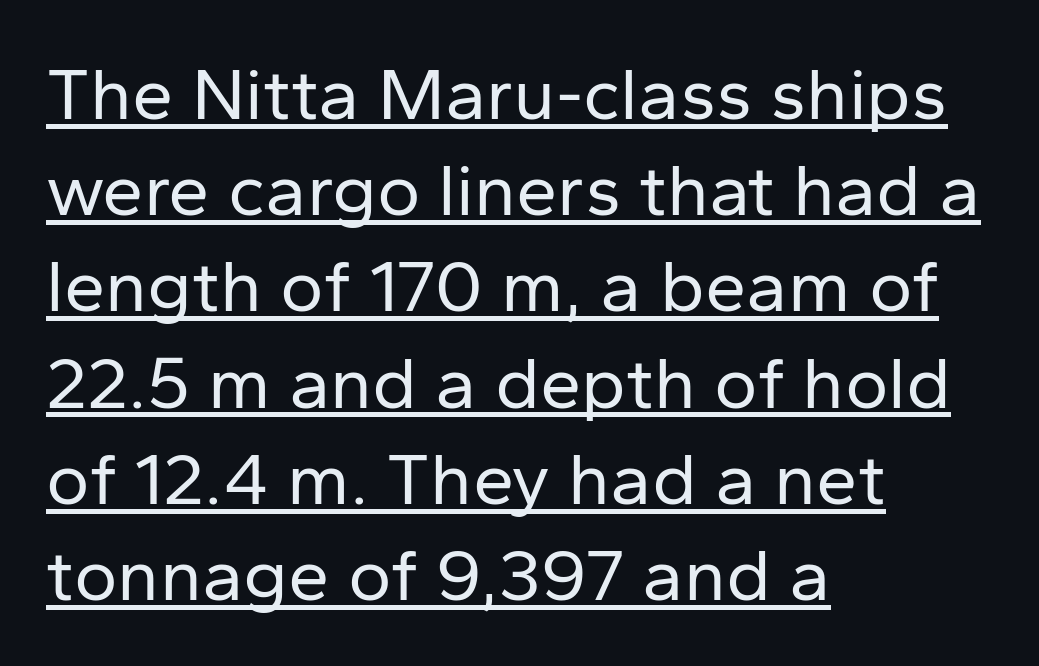
Q: Is the text bold? A: No.
Q: Is the text italic (slanted)? A: No, it is upright.
Q: Is the typeface a serif or a sans-serif typeface? A: Sans-serif.
Q: Is the text underlined? A: Yes.
Q: How is the paragraph aligned? A: Left-aligned.
Q: Is the spacing between letters normal or unusually wide? A: Normal.
Q: Is the spacing between lines tight, normal or loose? A: Normal.
Q: Width (condensed, normal, or wide)? A: Normal.
Q: Stroke contrast? A: Low.
Q: x-height? A: Medium.
Q: Monospaced? A: No.
